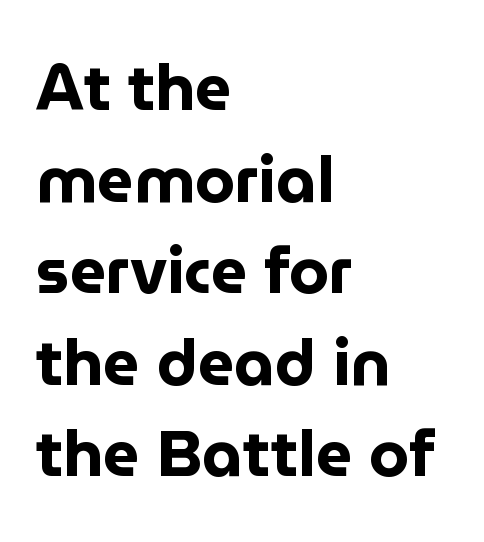
{"serif": "no", "italic": "no", "bold": "yes", "weight": "bold", "width": "normal", "stroke_contrast": "low", "x_height": "medium", "monospaced": "no", "underline": "no", "align": "left", "line_spacing": "normal", "line_spacing_ratio": 1.43, "letter_spacing": "normal", "letter_spacing_em": 0.0, "glyph_px": 64}
